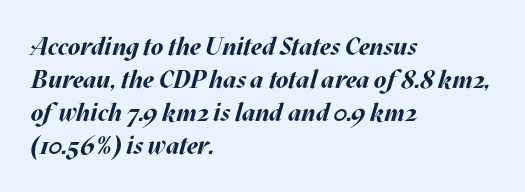
Q: Is the text bold? A: Yes.
Q: Is the text italic (slanted)? A: Yes, it leans right by about 17 degrees.
Q: Is the text underlined? A: No.
Q: How is the paragraph aligned? A: Left-aligned.
Q: Is the spacing between letters normal or unusually wide? A: Normal.
Q: Is the spacing between lines tight, normal or loose? A: Normal.
